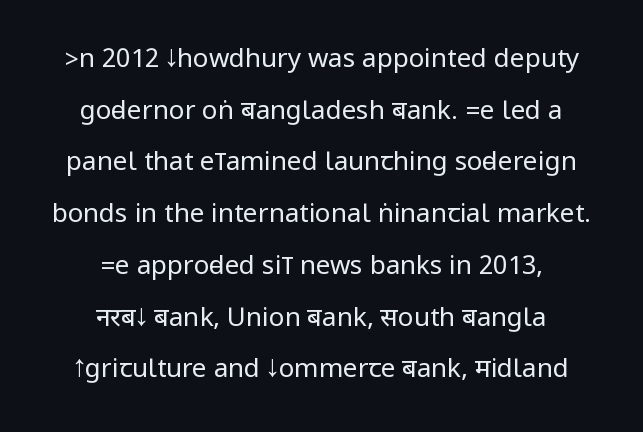
Q: Is the text bold? A: No.
Q: Is the text italic (slanted)? A: No, it is upright.
Q: Is the text underlined? A: No.
Q: How is the paragraph aligned? A: Centered.
Q: Is the spacing between letters normal or unusually wide? A: Normal.
Q: Is the spacing between lines tight, normal or loose? A: Loose.
